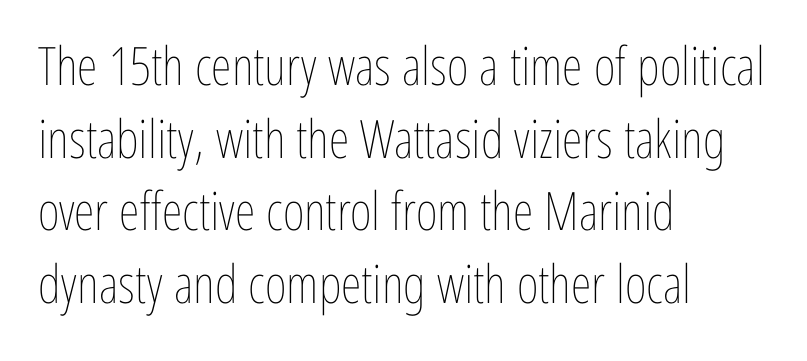
{"italic": "no", "bold": "no", "weight": "thin", "width": "condensed", "stroke_contrast": "low", "x_height": "medium", "monospaced": "no", "underline": "no", "align": "left", "line_spacing": "normal", "line_spacing_ratio": 1.37, "letter_spacing": "normal", "letter_spacing_em": 0.0, "glyph_px": 53}
